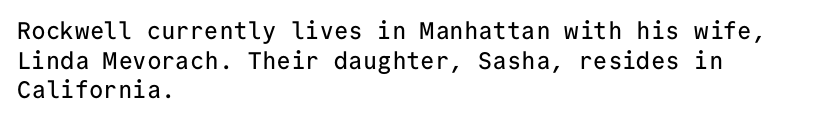
Q: Is the text italic (slanted)? A: No, it is upright.
Q: Is the text underlined? A: No.
Q: How is the paragraph aligned? A: Left-aligned.
Q: Is the spacing between letters normal or unusually wide? A: Normal.
